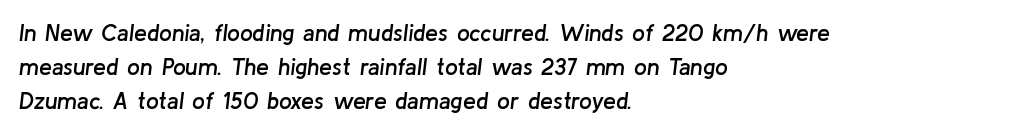
Q: Is the text bold? A: Semi-bold.
Q: Is the text italic (slanted)? A: Yes, it leans right by about 8 degrees.
Q: Is the text underlined? A: No.
Q: How is the paragraph aligned? A: Left-aligned.
Q: Is the spacing between letters normal or unusually wide? A: Normal.
Q: Is the spacing between lines tight, normal or loose? A: Normal.
